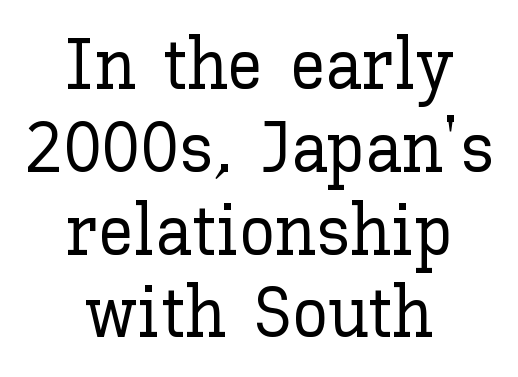
Line starts and ends both wander, symmetrically. Nobody drew a line under any word here. Quick note: not italic, upright. This sample has the flowing, uneven cadence of proportional lettering. The space between consecutive lines is stingy.
